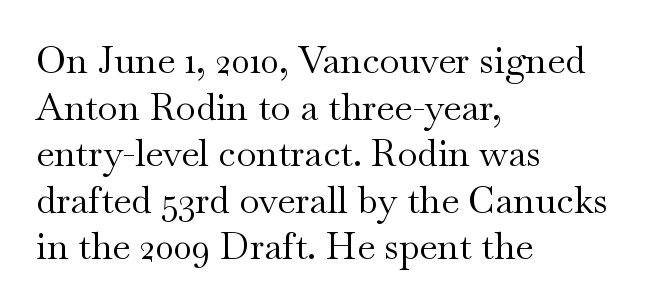
Q: Is the text bold? A: No.
Q: Is the text italic (slanted)? A: No, it is upright.
Q: Is the typeface a serif or a sans-serif typeface? A: Serif.
Q: Is the text underlined? A: No.
Q: How is the paragraph aligned? A: Left-aligned.
Q: Is the spacing between letters normal or unusually wide? A: Normal.
Q: Is the spacing between lines tight, normal or loose? A: Normal.
Q: Width (condensed, normal, or wide)? A: Wide.
Q: Stroke contrast? A: Medium.
Q: x-height? A: Small.
Q: Monospaced? A: No.
